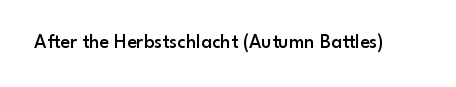
Q: Is the text bold? A: Semi-bold.
Q: Is the text italic (slanted)? A: No, it is upright.
Q: Is the text underlined? A: No.
Q: Is the spacing between letters normal or unusually wide? A: Normal.
